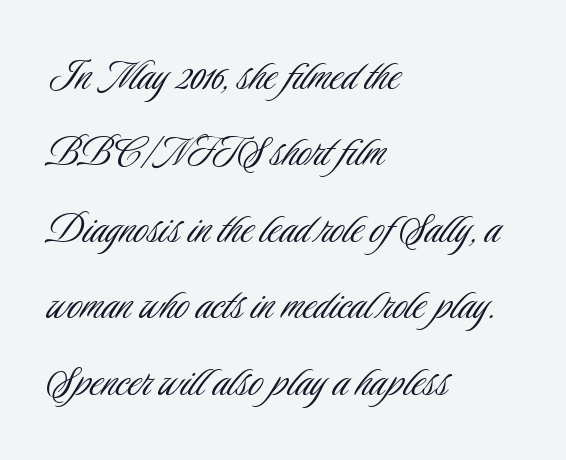
{"serif": "no", "bold": "no", "weight": "light", "width": "condensed", "stroke_contrast": "low", "x_height": "small", "monospaced": "no", "underline": "no", "align": "left", "line_spacing": "normal", "line_spacing_ratio": 1.56, "letter_spacing": "normal", "letter_spacing_em": 0.0, "glyph_px": 49}
